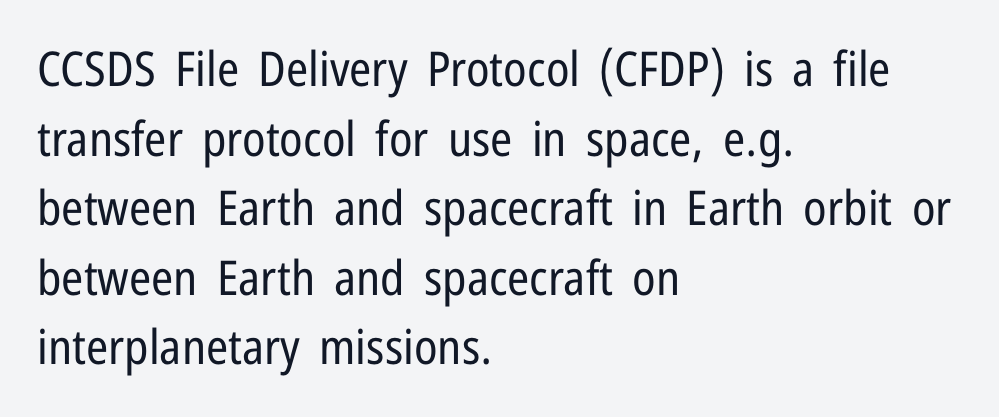
{"serif": "no", "italic": "no", "bold": "no", "weight": "regular", "width": "condensed", "stroke_contrast": "low", "x_height": "medium", "monospaced": "no", "underline": "no", "align": "left", "line_spacing": "normal", "line_spacing_ratio": 1.45, "letter_spacing": "normal", "letter_spacing_em": 0.0, "glyph_px": 48}
